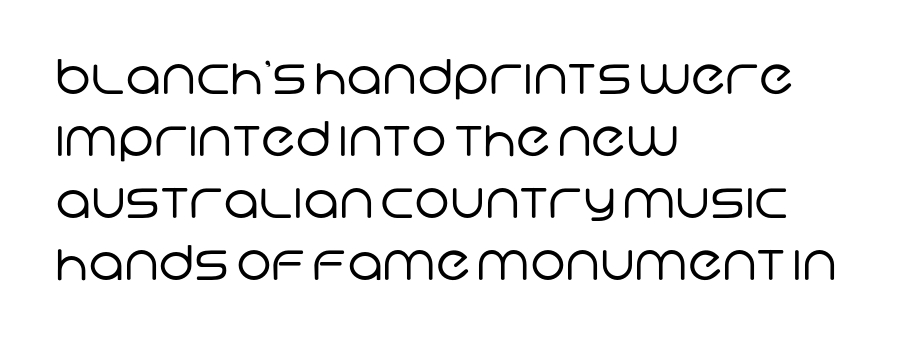
The image shows 48 px regular-weight sans-serif type; set left-aligned, normal line spacing (1.29x), normal letter spacing, not underlined; low stroke contrast and a large x-height.
